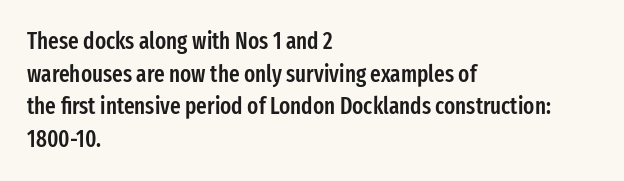
The image shows 23 px text type, upright; set left-aligned, normal line spacing (1.42x), normal letter spacing, not underlined.
